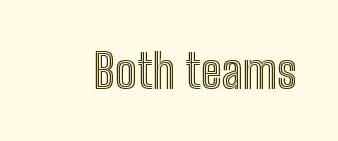
Vertical strokes here are truly vertical. Observe the ordinary spacing: letters are neighbours, not strangers. Varying glyph widths throughout — classic text-font behaviour. Plain, unruled lines of type.
